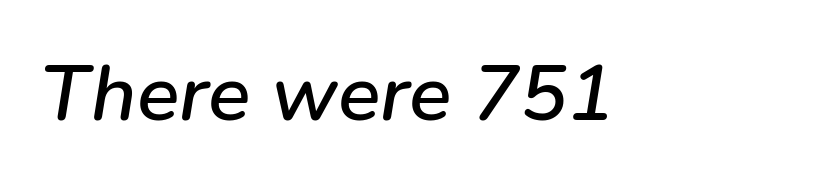
Q: Is the text italic (slanted)? A: Yes, it leans right by about 9 degrees.
Q: Is the text underlined? A: No.
Q: Is the spacing between letters normal or unusually wide? A: Normal.
Q: Width (condensed, normal, or wide)? A: Normal.
Q: Stroke contrast? A: Low.
Q: x-height? A: Medium.
Q: Monospaced? A: No.
